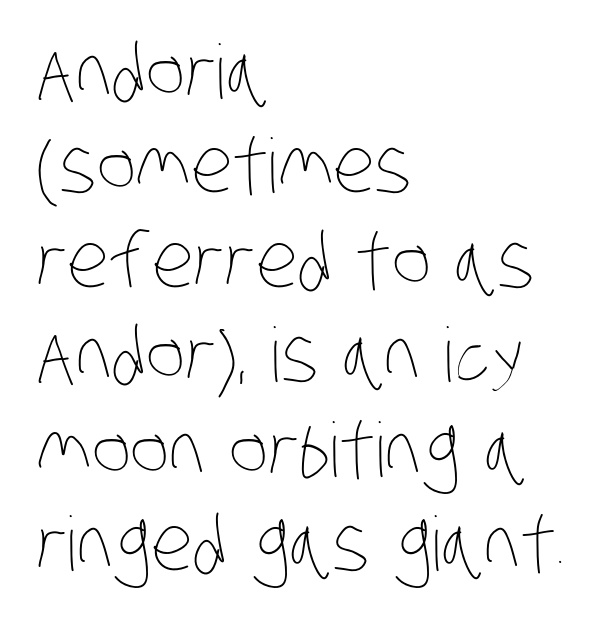
Does the copy run flush right? No — it runs flush left. Letter spacing: default. These glyphs show unthickened strokes, regular width or finer. Horizontal bands of white between lines are of average thickness. Quick note: underline off.
